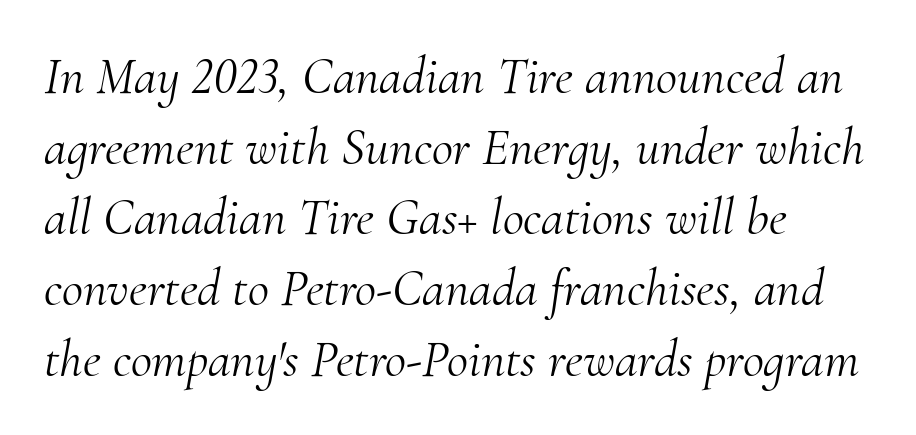
In terms of leading, this rendering sits right in the middle. Stroke mass is kept to a normal reading level or below. The lines are quadded left. The letters are slanted; this is an italic face. Decoration check: the copy has no underline. Each letter keeps its own natural width here, so spacing adapts to shape.
